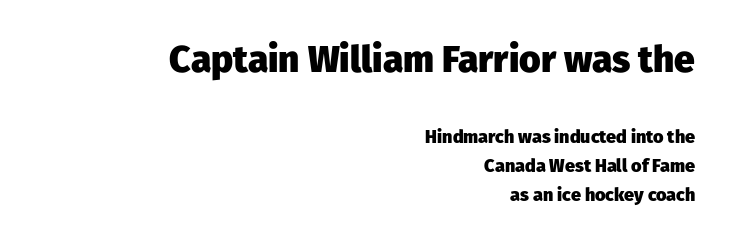
{"serif": "no", "italic": "no", "bold": "yes", "weight": "heavy", "width": "normal", "stroke_contrast": "low", "x_height": "medium", "monospaced": "no", "underline": "no", "align": "right", "line_spacing": "normal", "line_spacing_ratio": 1.61, "letter_spacing": "normal", "letter_spacing_em": 0.0, "larger_block": "first", "size_ratio": 2.06, "glyph_px": 37}
